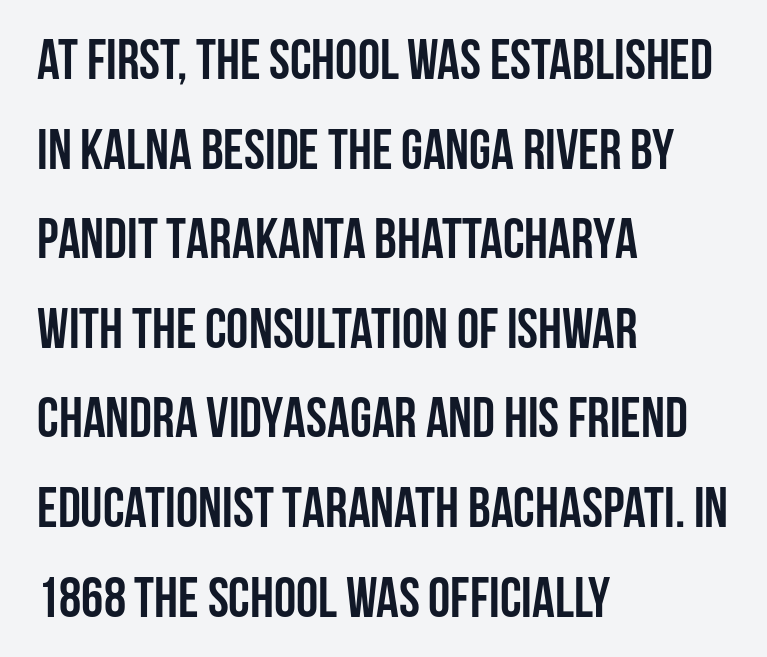
Proportional: the letters do not fall into vertical columns. The typesetter chose a ragged-right arrangement here. Every letter is thick-stroked: bold, no question. These lines sit exactly where default settings would place them. Is the letter spacing exaggerated? No — it looks like the ordinary default.
